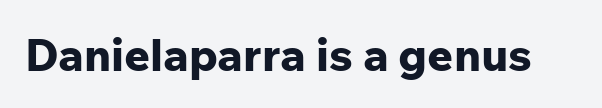
Q: Is the text bold? A: Yes.
Q: Is the text italic (slanted)? A: No, it is upright.
Q: Is the typeface a serif or a sans-serif typeface? A: Sans-serif.
Q: Is the text underlined? A: No.
Q: Is the spacing between letters normal or unusually wide? A: Normal.
Q: Width (condensed, normal, or wide)? A: Normal.
Q: Stroke contrast? A: Low.
Q: x-height? A: Medium.
Q: Monospaced? A: No.
